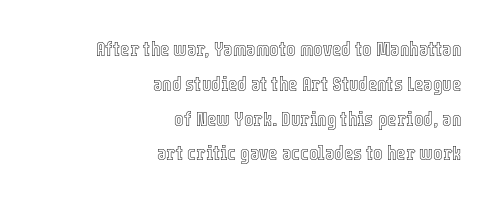
Caption: multi-line text, flush right, ragged left. This rendering features lettering with no underline. Honestly, the letter spacing is just normal — you wouldn't notice it. Ascenders rise straight up at ninety degrees.
